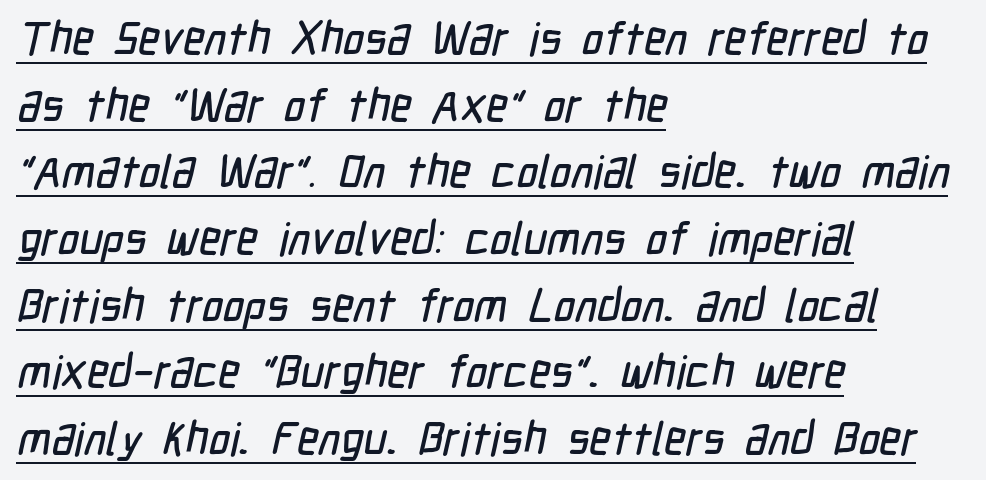
This block has exactly the height ordinary leading produces. Nope, no serifs anywhere on these letters. This is underlined copy, the kind a proofreader might mark for attention. The line texture is even and compact thanks to regular tracking. You could not count columns in this text — the font is proportionally spaced.
